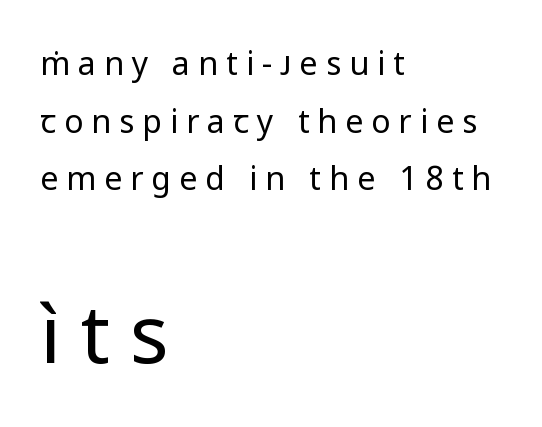
{"serif": "no", "italic": "no", "bold": "no", "weight": "regular", "width": "normal", "stroke_contrast": "low", "x_height": "medium", "monospaced": "no", "underline": "no", "align": "left", "line_spacing_ratio": 1.8, "letter_spacing": "wide", "letter_spacing_em": 0.25, "larger_block": "second", "size_ratio": 2.5, "glyph_px": 80}
